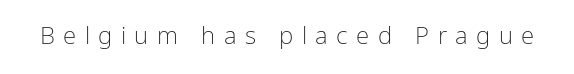
Q: Is the text bold? A: No.
Q: Is the text italic (slanted)? A: No, it is upright.
Q: Is the text underlined? A: No.
Q: Is the spacing between letters normal or unusually wide? A: Unusually wide.
